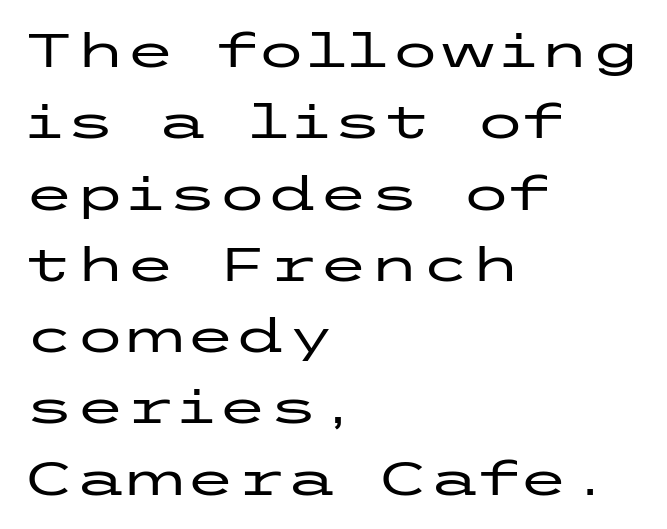
Observe the ordinary spacing: letters are neighbours, not strangers. If you drew a ruler down the left edge, every line would touch it. Bare-footed words on every line. Are there feet on the stems? There aren't — it's a sans. How would I describe the line gaps? Plain and ordinary. Posture: vertical.
